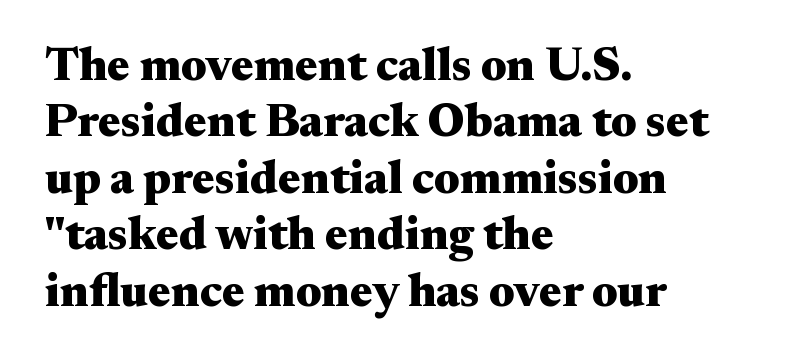
The face used here is proportionally spaced, like ordinary book or web type. The text block is weighted toward the left margin, trailing off unevenly rightward. No italicization has been applied; the sample stays upright. These lines carry a lot of weight — the face is fully bold.
